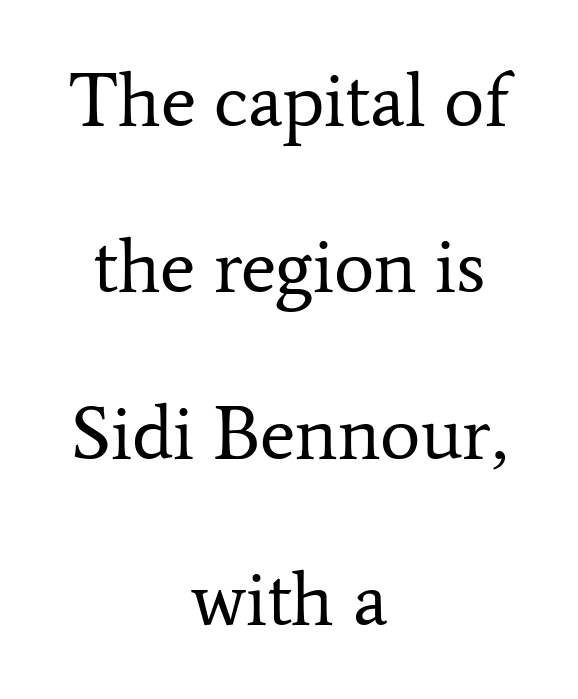
{"serif": "yes", "italic": "no", "bold": "no", "weight": "regular", "width": "normal", "stroke_contrast": "low", "x_height": "medium", "monospaced": "no", "underline": "no", "align": "center", "line_spacing": "loose", "line_spacing_ratio": 2.19, "letter_spacing": "normal", "letter_spacing_em": 0.0, "glyph_px": 76}
